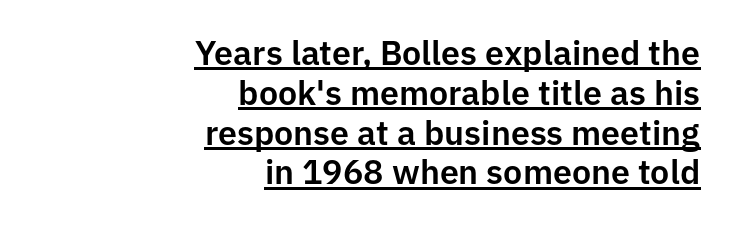
{"serif": "no", "italic": "no", "width": "normal", "stroke_contrast": "low", "x_height": "medium", "monospaced": "no", "underline": "yes", "align": "right", "line_spacing_ratio": 1.17, "letter_spacing": "normal", "letter_spacing_em": 0.0, "glyph_px": 34}
